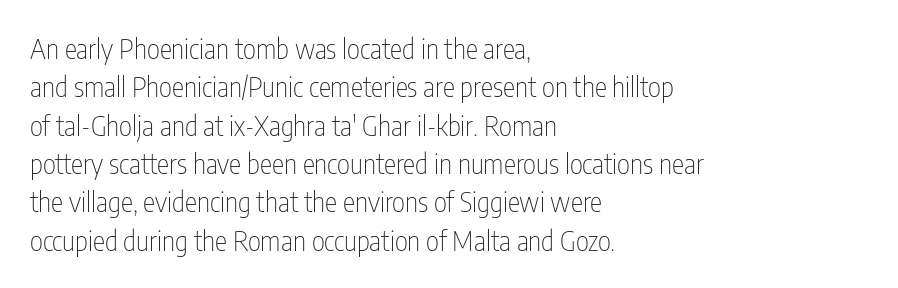
{"serif": "no", "italic": "no", "bold": "no", "weight": "thin", "width": "condensed", "stroke_contrast": "low", "x_height": "medium", "monospaced": "no", "underline": "no", "align": "left", "line_spacing": "normal", "line_spacing_ratio": 1.37, "letter_spacing": "normal", "letter_spacing_em": 0.0, "glyph_px": 28}
